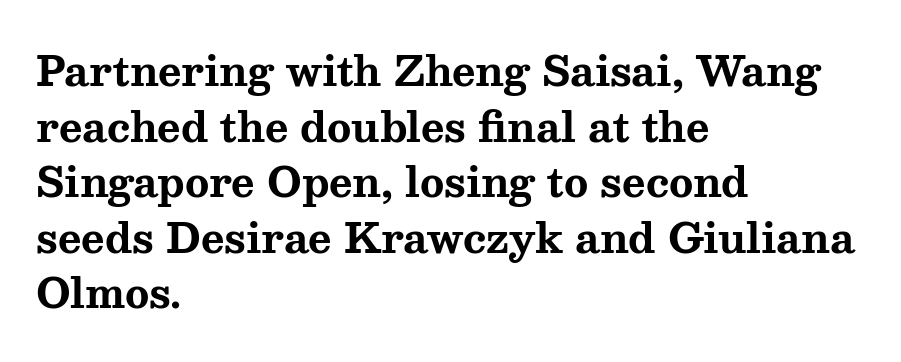
{"serif": "yes", "italic": "no", "bold": "yes", "weight": "bold", "width": "wide", "stroke_contrast": "medium", "x_height": "medium", "monospaced": "no", "underline": "no", "align": "left", "line_spacing": "normal", "line_spacing_ratio": 1.39, "letter_spacing": "normal", "letter_spacing_em": 0.0, "glyph_px": 40}
